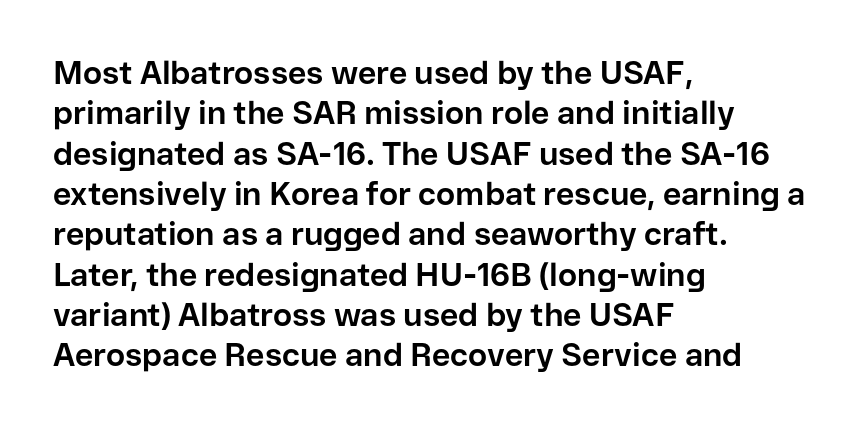
Q: Is the text bold? A: Yes.
Q: Is the text italic (slanted)? A: No, it is upright.
Q: Is the typeface a serif or a sans-serif typeface? A: Sans-serif.
Q: Is the text underlined? A: No.
Q: How is the paragraph aligned? A: Left-aligned.
Q: Is the spacing between letters normal or unusually wide? A: Normal.
Q: Is the spacing between lines tight, normal or loose? A: Normal.
Q: Width (condensed, normal, or wide)? A: Normal.
Q: Stroke contrast? A: Low.
Q: x-height? A: Medium.
Q: Monospaced? A: No.
